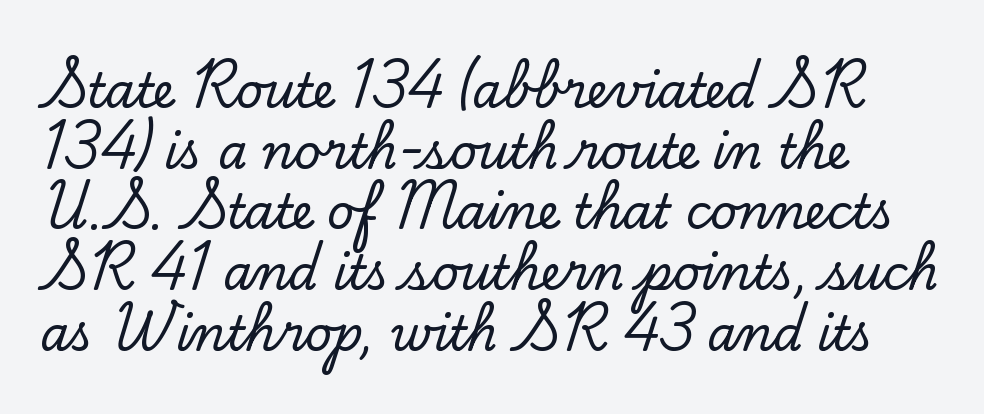
The setting favours the left margin, as ordinary paragraphs usually do. Typographically, this falls in the serif category. Tracking value appears to be zero — textbook default spacing. Line spacing here is normal. Descender tails drop into unmarked territory.
